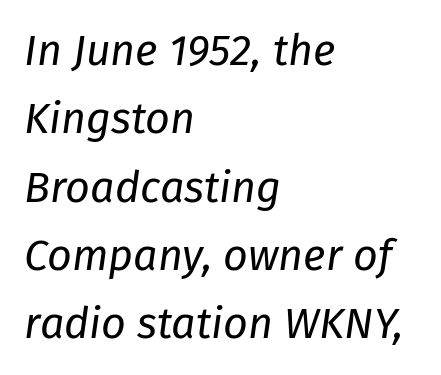
{"italic": "yes", "lean": "right", "slant_degrees": 8, "bold": "no", "weight": "regular", "width": "normal", "stroke_contrast": "low", "x_height": "medium", "monospaced": "no", "underline": "no", "align": "left", "line_spacing": "normal", "line_spacing_ratio": 1.59, "letter_spacing": "normal", "letter_spacing_em": 0.0, "glyph_px": 43}
